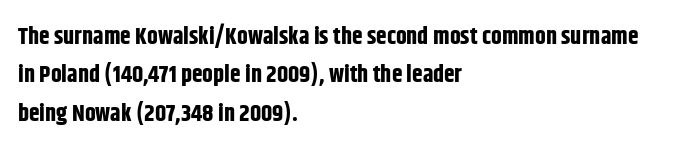
Q: Is the text bold? A: Yes.
Q: Is the text italic (slanted)? A: No, it is upright.
Q: Is the text underlined? A: No.
Q: How is the paragraph aligned? A: Left-aligned.
Q: Is the spacing between letters normal or unusually wide? A: Normal.
Q: Is the spacing between lines tight, normal or loose? A: Normal.
